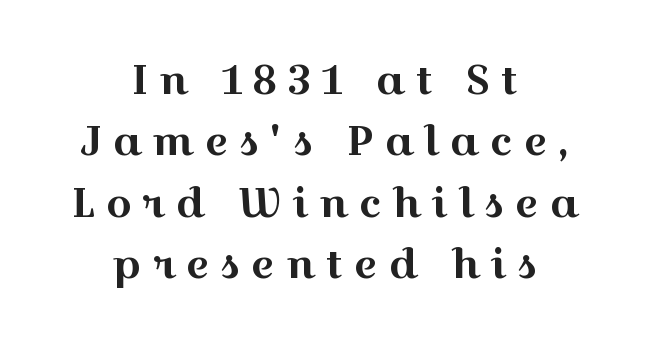
The image shows 41 px wide serif type, upright; set centered, normal line spacing (1.5x), unusually wide letter spacing (+0.26 em), not underlined; a medium x-height.
